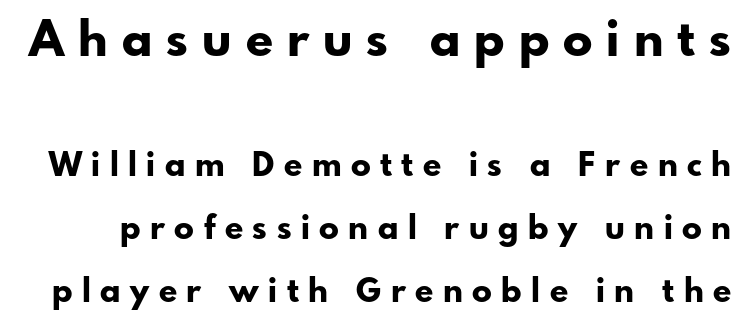
The image shows 49 px bold sans-serif type, upright; set loose line spacing (1.91x), unusually wide letter spacing (+0.29 em), not underlined; the first (top) block is 1.48x larger; low stroke contrast and a small x-height.
